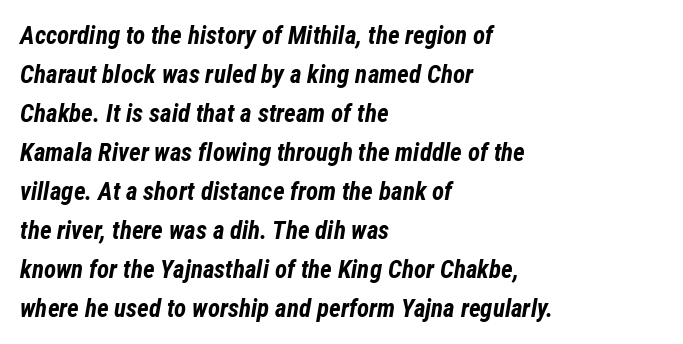
Q: Is the text bold? A: Yes.
Q: Is the text italic (slanted)? A: Yes, it leans right by about 12 degrees.
Q: Is the text underlined? A: No.
Q: How is the paragraph aligned? A: Left-aligned.
Q: Is the spacing between letters normal or unusually wide? A: Normal.
Q: Is the spacing between lines tight, normal or loose? A: Normal.
